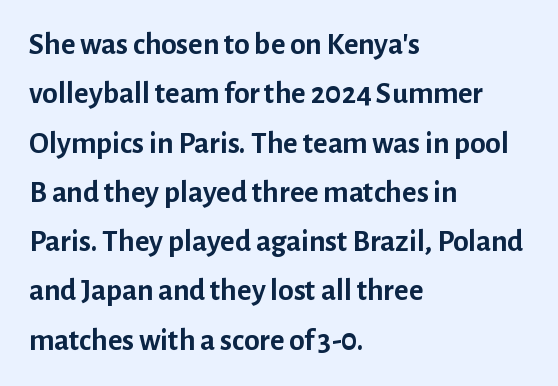
If you drew a ruler down the left edge, every line would touch it. Rows of type keep a routine distance in the vertical direction. A bare baseline throughout the passage. The type sits square on the baseline with zero lean.
